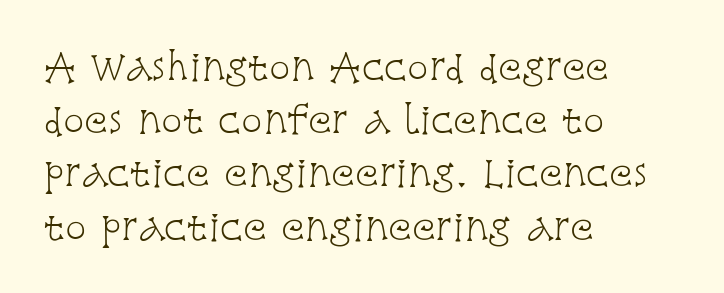
Glyph-to-glyph distance matches everyday printed text. Descenders hang freely into open space. One-word summary of the alignment: left. The characters are drawn with everyday or finer stroke widths. Successive baselines arrive at the customary interval.
